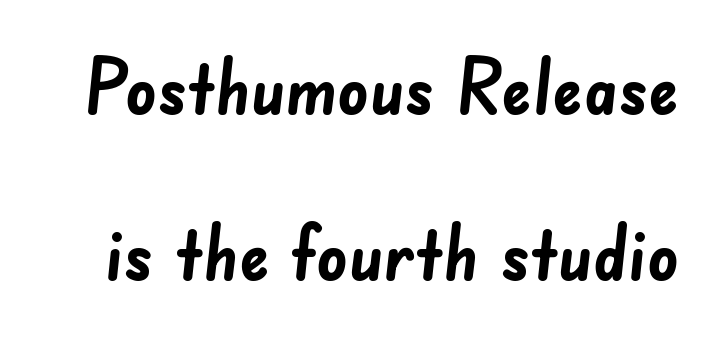
Whoever set this chose breathing room over compactness in the vertical rhythm. These lines are rendered in a variable-pitch font. A dark, heavy texture on the line: the type is bold. This sample uses a sans-serif face. No extra tracking has been applied to these lines. Each row of text sits above clean, open space.
